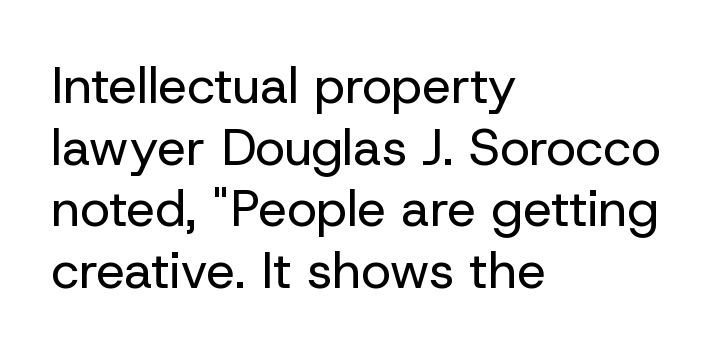
The image shows 51 px regular-weight sans-serif type, upright; set left-aligned, line spacing 1.21x, normal letter spacing, not underlined; low stroke contrast and a medium x-height.
